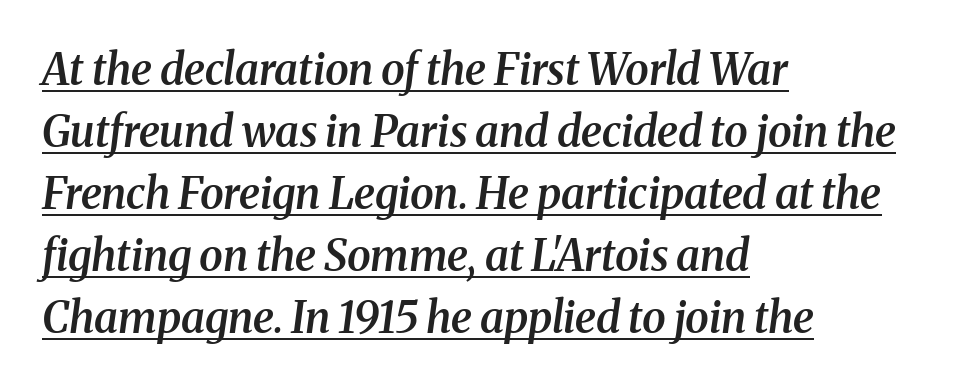
{"serif": "yes", "italic": "yes", "lean": "right", "slant_degrees": 8, "bold": "semi", "weight": "semibold", "width": "normal", "stroke_contrast": "medium", "x_height": "medium", "monospaced": "no", "underline": "yes", "align": "left", "line_spacing": "normal", "line_spacing_ratio": 1.44, "letter_spacing": "normal", "letter_spacing_em": 0.0, "glyph_px": 43}
